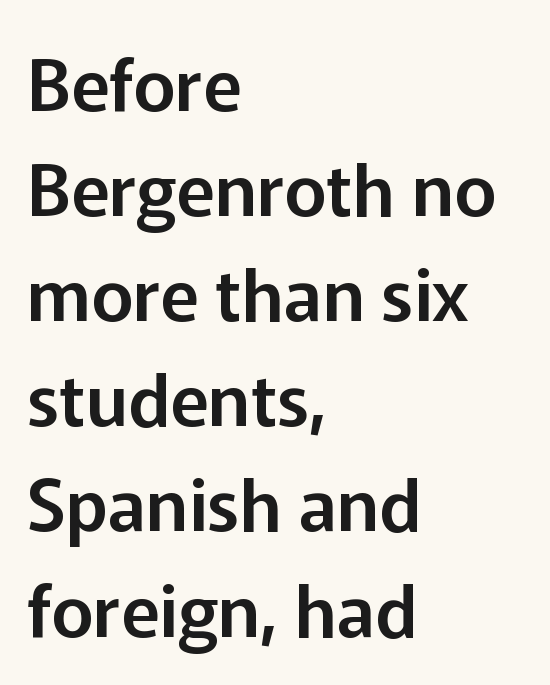
Q: Is the text italic (slanted)? A: No, it is upright.
Q: Is the typeface a serif or a sans-serif typeface? A: Sans-serif.
Q: Is the text underlined? A: No.
Q: How is the paragraph aligned? A: Left-aligned.
Q: Is the spacing between letters normal or unusually wide? A: Normal.
Q: Is the spacing between lines tight, normal or loose? A: Normal.
Q: Width (condensed, normal, or wide)? A: Normal.
Q: Stroke contrast? A: Low.
Q: x-height? A: Medium.
Q: Monospaced? A: No.
